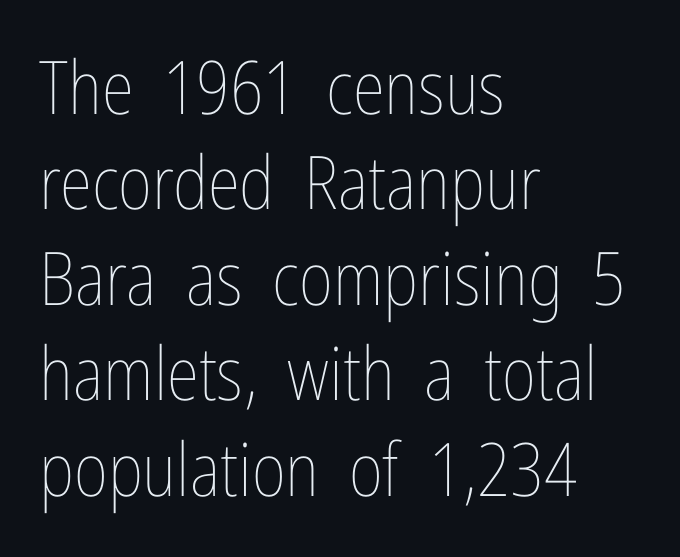
Do the characters align in a grid? No, the font is proportional. What's the leading like? Ordinary, nothing unusual. Tracking value appears to be zero — textbook default spacing. The typography opts for an upright posture over an oblique one.
